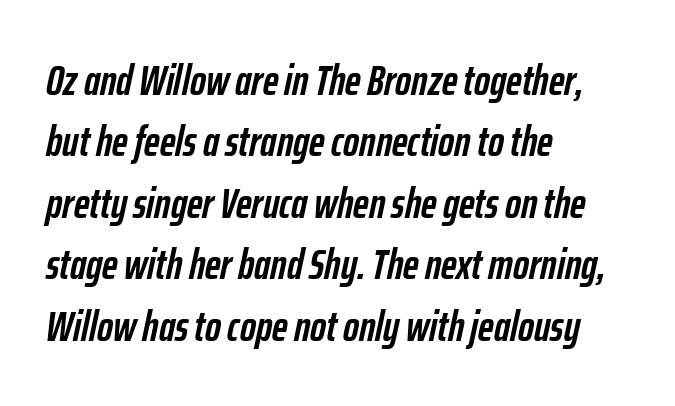
Q: Is the text bold? A: Yes.
Q: Is the text italic (slanted)? A: Yes, it leans right by about 12 degrees.
Q: Is the text underlined? A: No.
Q: How is the paragraph aligned? A: Left-aligned.
Q: Is the spacing between letters normal or unusually wide? A: Normal.
Q: Is the spacing between lines tight, normal or loose? A: Normal.
Q: Width (condensed, normal, or wide)? A: Condensed.
Q: Stroke contrast? A: Low.
Q: x-height? A: Medium.
Q: Monospaced? A: No.
